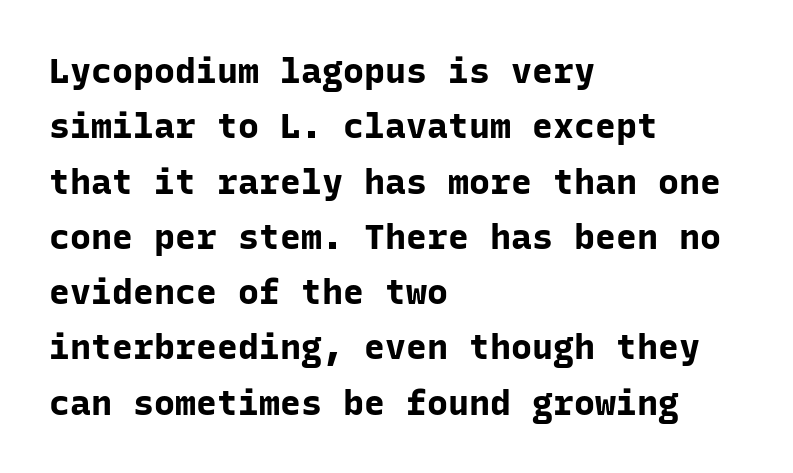
The image shows 35 px bold sans-serif type, upright, monospaced; set left-aligned, normal line spacing (1.58x), normal letter spacing, not underlined; low stroke contrast and a medium x-height.
